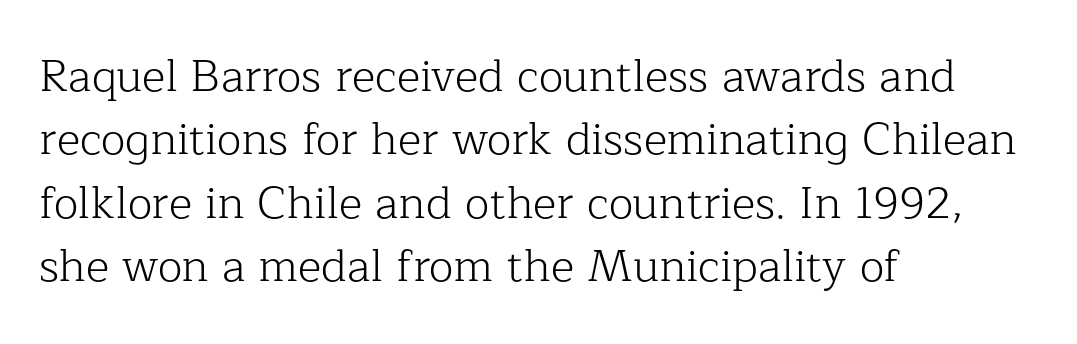
The passage shown is typed in a proportional face where columns would drift. This sample keeps an unexceptional amount of space between lines. Bare-footed words on every line. Students, note that the glyphs here touch the page at normal intervals. Stroke terminals: seriffed. The paragraph has a hard left edge and a soft right edge.
